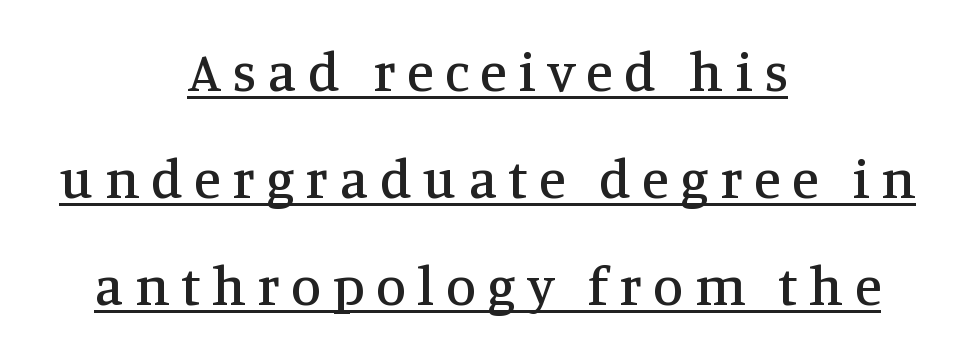
Q: Is the text italic (slanted)? A: No, it is upright.
Q: Is the typeface a serif or a sans-serif typeface? A: Serif.
Q: Is the text underlined? A: Yes.
Q: How is the paragraph aligned? A: Centered.
Q: Is the spacing between letters normal or unusually wide? A: Unusually wide.
Q: Is the spacing between lines tight, normal or loose? A: Loose.
Q: Width (condensed, normal, or wide)? A: Normal.
Q: Stroke contrast? A: Medium.
Q: x-height? A: Large.
Q: Monospaced? A: No.
